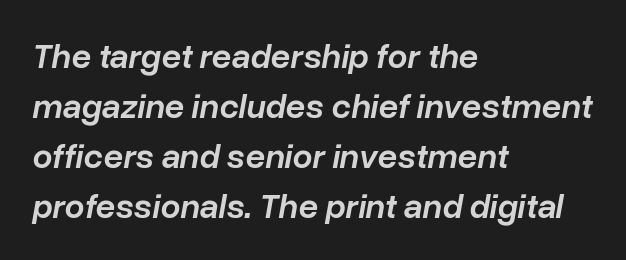
Nothing unusual about the tracking: characters are spaced as the font intends. The characters look somewhat weighty, a semibold short of true bold. Rule under the text: the space is simply empty. The rendering uses a moderate line-height, typical for paragraphs. This sample is left-justified, so line endings fall wherever the words run out. These lines are rendered in a variable-pitch font.
